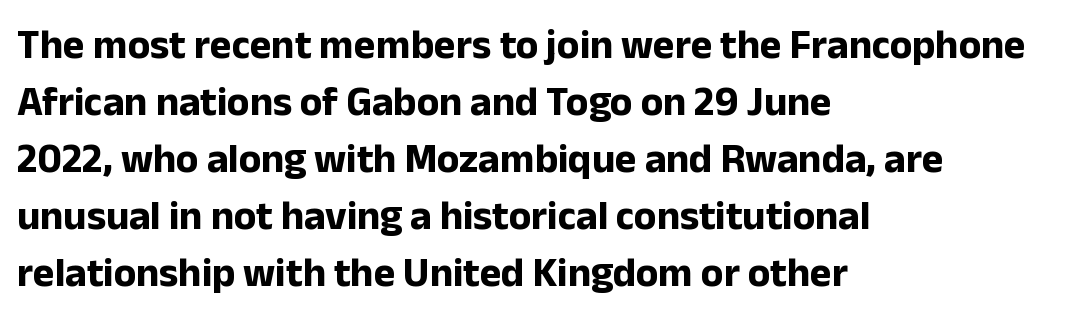
{"serif": "no", "italic": "no", "bold": "yes", "weight": "bold", "width": "normal", "stroke_contrast": "low", "x_height": "medium", "monospaced": "no", "underline": "no", "align": "left", "line_spacing": "normal", "line_spacing_ratio": 1.39, "letter_spacing": "normal", "letter_spacing_em": 0.0, "glyph_px": 41}
